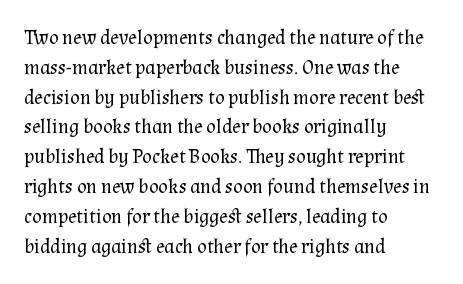
Rule under the text: the space is simply empty. Upright lettering throughout. This rendering leaves character spacing at its baseline value. If you drew a ruler down the left edge, every line would touch it. Is there much room between lines? A standard amount, neither cramped nor airy. This reads as an unemphasized weight, regular at the heaviest.
